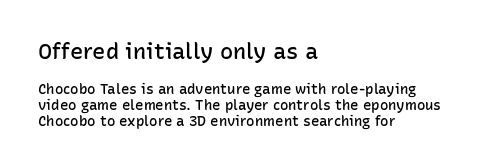
The image shows 22 px text type, upright; set left-aligned, tight line spacing (1.12x), normal letter spacing, not underlined; the first (top) block is 1.57x larger.
